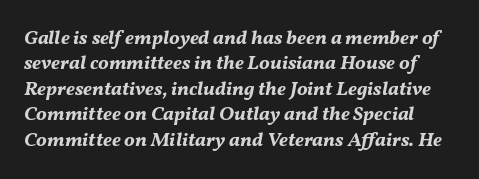
Is the type slanted? Yes — the strokes lean at a clear angle. These lines carry a lot of weight — the face is fully bold. Only glyphs here, with clear space below each row. Compared with typical body copy, the letter spacing here is the same.
